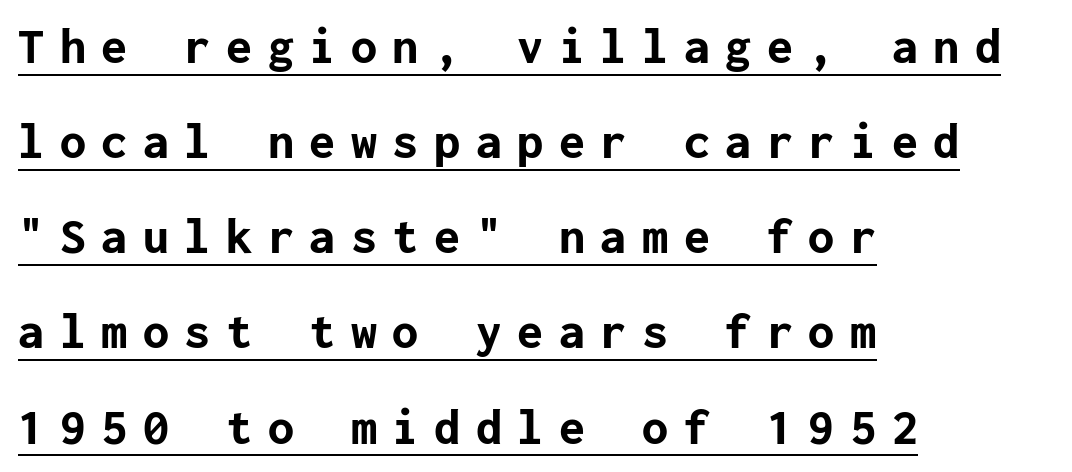
{"serif": "no", "italic": "no", "bold": "yes", "weight": "bold", "width": "normal", "stroke_contrast": "low", "x_height": "medium", "underline": "yes", "align": "left", "line_spacing_ratio": 1.83, "letter_spacing": "wide", "letter_spacing_em": 0.3, "glyph_px": 52}
